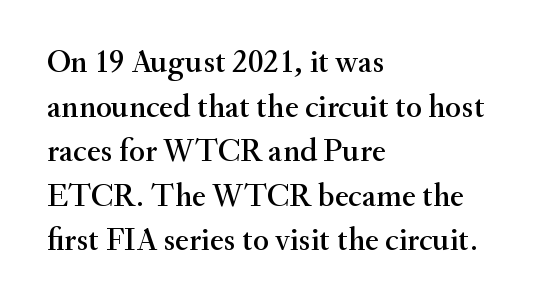
{"serif": "yes", "italic": "no", "width": "normal", "stroke_contrast": "medium", "x_height": "small", "monospaced": "no", "underline": "no", "align": "left", "line_spacing": "normal", "line_spacing_ratio": 1.35, "letter_spacing": "normal", "letter_spacing_em": 0.0, "glyph_px": 33}
